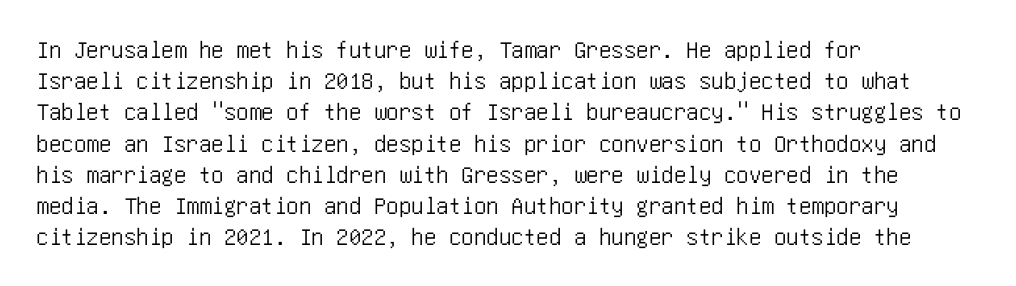
Q: Is the text italic (slanted)? A: No, it is upright.
Q: Is the text underlined? A: No.
Q: How is the paragraph aligned? A: Left-aligned.
Q: Is the spacing between letters normal or unusually wide? A: Normal.
Q: Is the spacing between lines tight, normal or loose? A: Normal.
